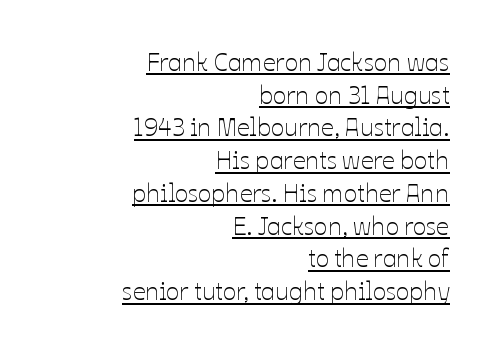
The image shows 25 px text type, upright; set right-aligned, normal line spacing (1.31x), normal letter spacing, underlined.
